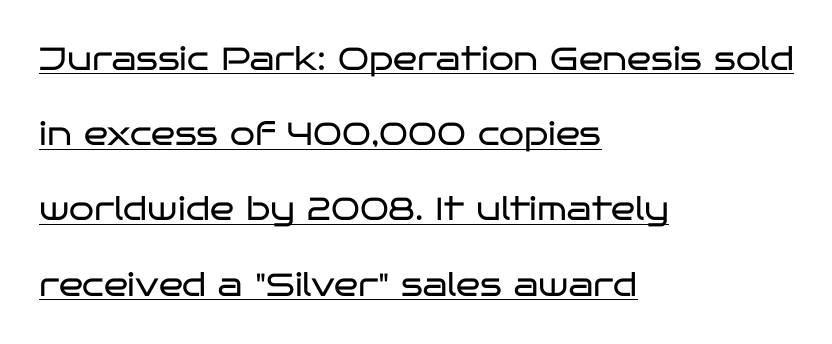
The image shows 32 px regular-weight, wide sans-serif type, upright; set left-aligned, loose line spacing (2.35x), normal letter spacing, underlined; low stroke contrast and a large x-height.
